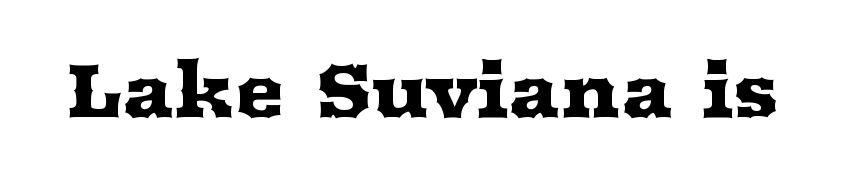
{"serif": "yes", "italic": "no", "width": "wide", "stroke_contrast": "medium", "x_height": "medium", "monospaced": "no", "underline": "no", "letter_spacing": "normal", "letter_spacing_em": 0.0, "glyph_px": 75}
